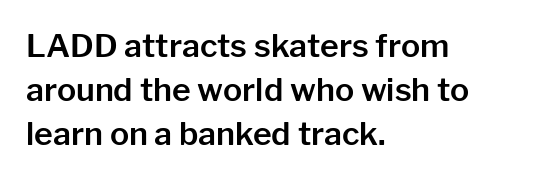
The image shows 32 px sans-serif type, upright; set left-aligned, normal line spacing (1.38x), normal letter spacing, not underlined; low stroke contrast and a medium x-height.
